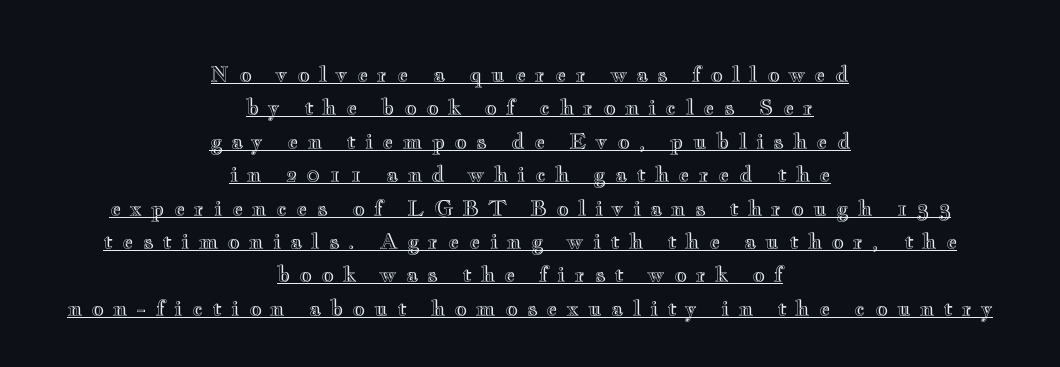
Is there much room between lines? A standard amount, neither cramped nor airy. This rendering uses center alignment, leaving both contours irregular but symmetric. The type is letterspaced generously, with wide tracking. Italic? Not at all — the glyphs are vertical.
